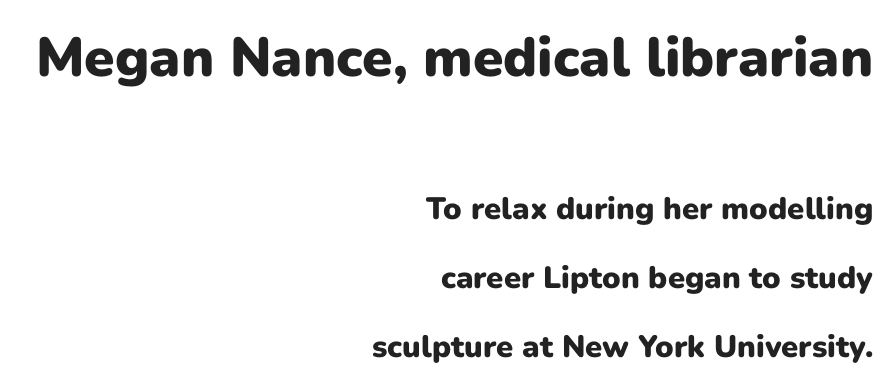
The image shows 55 px heavy sans-serif type, upright; set right-aligned, loose line spacing (2.23x), normal letter spacing, not underlined; the first (top) block is 1.77x larger; low stroke contrast and a medium x-height.
